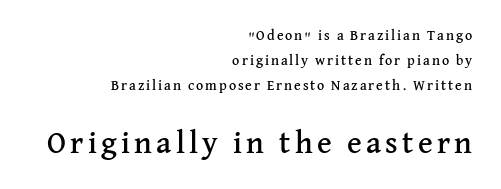
Quick note: underline off. Character widths vary here, with narrow letters taking less room than wide ones. Notice how the stems are strictly vertical — no italics here. Look at the glyph heights: the lower group is clearly the bigger setting.
